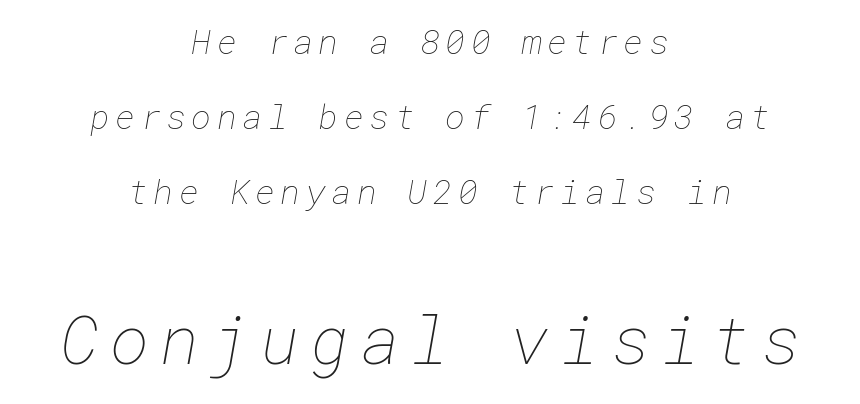
{"bold": "no", "weight": "thin", "width": "normal", "stroke_contrast": "low", "x_height": "medium", "underline": "no", "align": "center", "line_spacing": "loose", "line_spacing_ratio": 2.21, "larger_block": "second", "size_ratio": 1.97, "glyph_px": 67}
